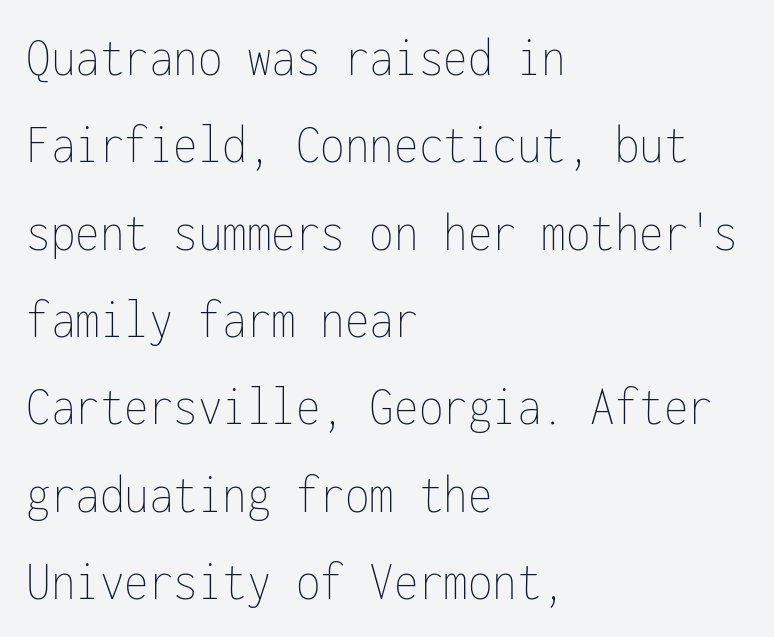
{"italic": "no", "bold": "no", "weight": "thin", "width": "condensed", "stroke_contrast": "low", "x_height": "medium", "monospaced": "yes", "underline": "no", "align": "left", "line_spacing": "normal", "line_spacing_ratio": 1.56, "letter_spacing": "normal", "letter_spacing_em": 0.0, "glyph_px": 56}
